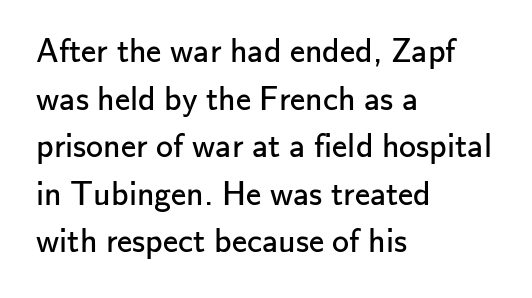
The image shows 34 px regular-weight sans-serif type, upright; set left-aligned, normal line spacing (1.4x), normal letter spacing, not underlined; low stroke contrast and a small x-height.
